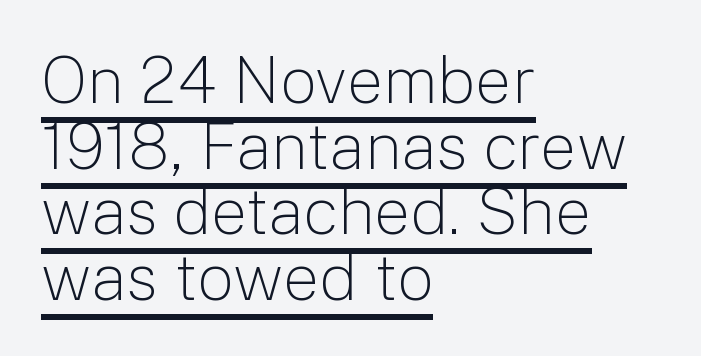
The image shows 65 px light sans-serif type, upright; set left-aligned, tight line spacing (1.01x), normal letter spacing, underlined; low stroke contrast and a medium x-height.
